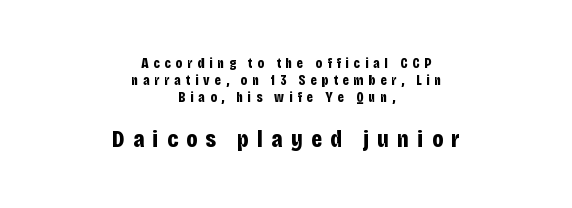
The lines are quadded center. Quick note: not italic, upright. Which chunk is bigger? The second one — the bottom block dwarfs the top. Loose tracking; the words dissolve into strings of separated letters. Underlining? Definitely not there.
